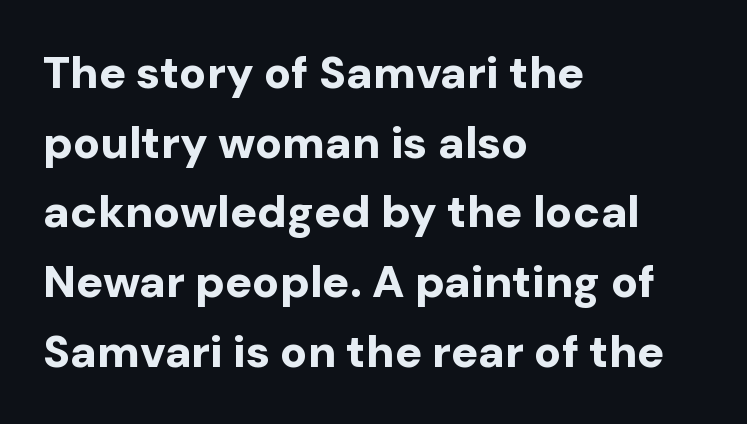
The image shows 45 px bold sans-serif type, upright; set left-aligned, normal line spacing (1.55x), normal letter spacing, not underlined; low stroke contrast and a medium x-height.
